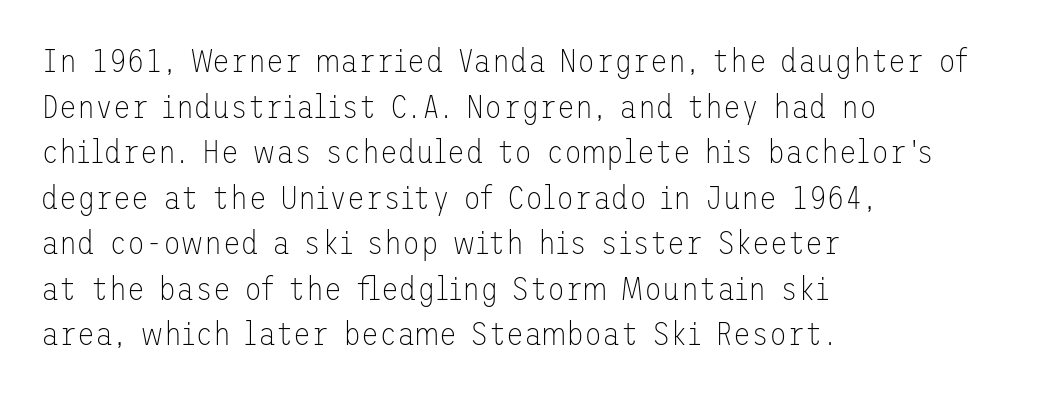
The image shows 33 px thin sans-serif type, upright; set left-aligned, normal line spacing (1.38x), normal letter spacing, not underlined; low stroke contrast and a medium x-height.
